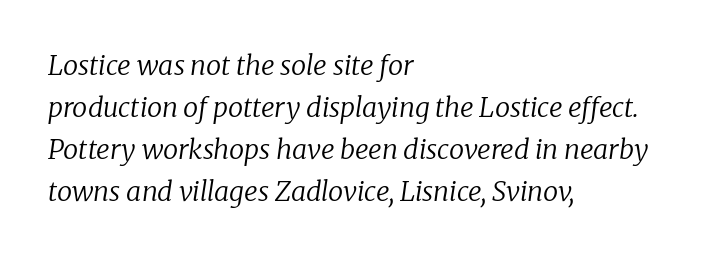
Q: Is the text bold? A: No.
Q: Is the text italic (slanted)? A: Yes, it leans right by about 8 degrees.
Q: Is the text underlined? A: No.
Q: How is the paragraph aligned? A: Left-aligned.
Q: Is the spacing between letters normal or unusually wide? A: Normal.
Q: Is the spacing between lines tight, normal or loose? A: Normal.
